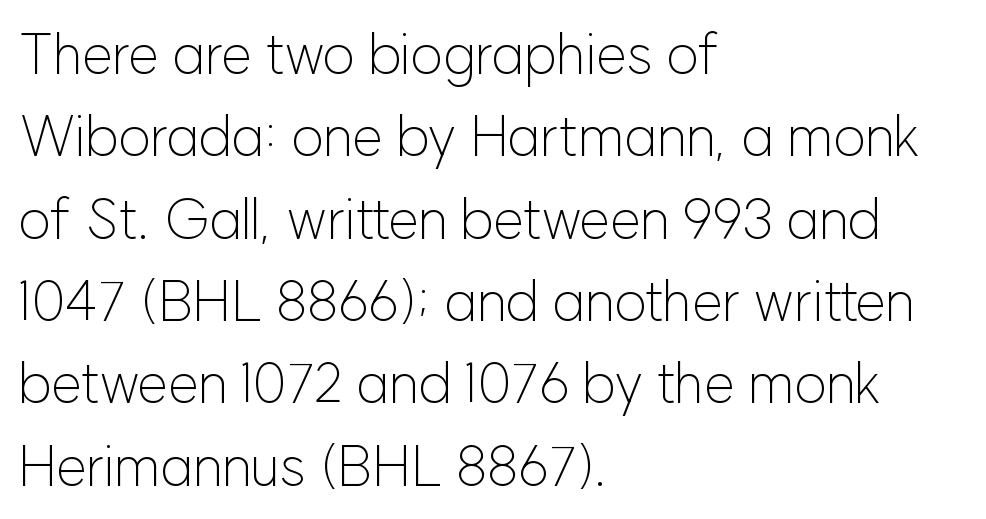
{"serif": "no", "italic": "no", "bold": "no", "weight": "light", "width": "normal", "stroke_contrast": "low", "x_height": "medium", "monospaced": "no", "underline": "no", "align": "left", "line_spacing": "normal", "line_spacing_ratio": 1.47, "letter_spacing": "normal", "letter_spacing_em": 0.0, "glyph_px": 56}
